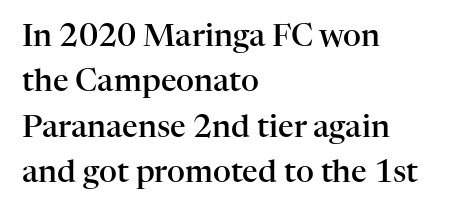
Q: Is the text bold? A: Semi-bold.
Q: Is the text italic (slanted)? A: No, it is upright.
Q: Is the typeface a serif or a sans-serif typeface? A: Serif.
Q: Is the text underlined? A: No.
Q: How is the paragraph aligned? A: Left-aligned.
Q: Is the spacing between letters normal or unusually wide? A: Normal.
Q: Is the spacing between lines tight, normal or loose? A: Normal.
Q: Width (condensed, normal, or wide)? A: Normal.
Q: Stroke contrast? A: High.
Q: x-height? A: Medium.
Q: Monospaced? A: No.
